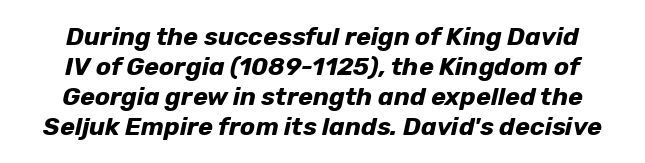
Q: Is the text bold? A: Yes.
Q: Is the text italic (slanted)? A: Yes, it leans right by about 12 degrees.
Q: Is the text underlined? A: No.
Q: Is the spacing between letters normal or unusually wide? A: Normal.
